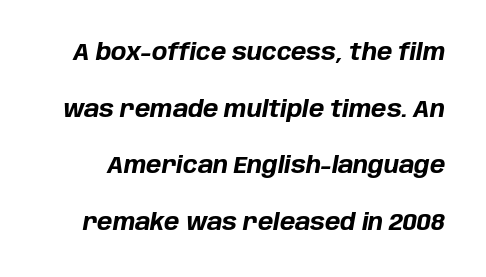
The letterforms sit shoulder to shoulder at normal distance. Every letter is thick-stroked: bold, no question. Plain, unruled lines of type. Each new line begins a long way beneath the previous one.
